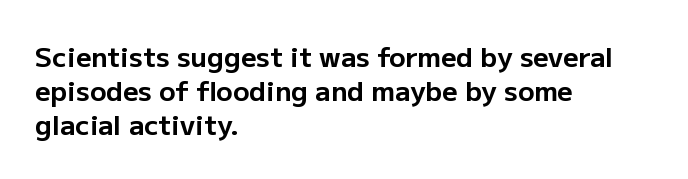
The image shows 27 px bold type, upright; set left-aligned, normal line spacing (1.26x), normal letter spacing, not underlined.
